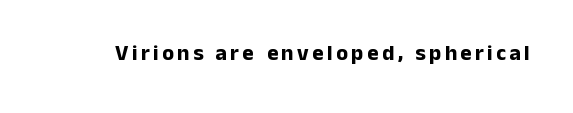
Weight check: bold — yes, fully. Rule under the text: the space is simply empty. Quick note: not italic, upright.
